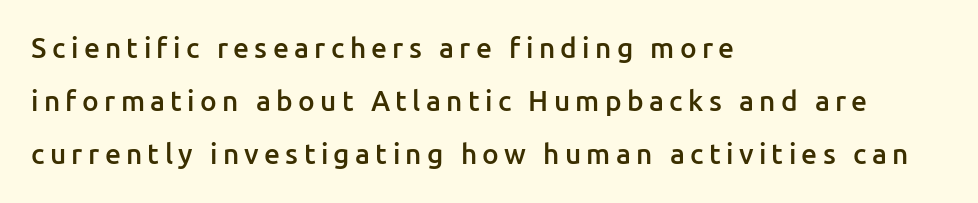
Do the letters lean? They stand straight. Each letter keeps its own natural width here, so spacing adapts to shape. Is this a sans? Yes — the strokes have no serifs. Which margin do the lines hug? The left one — the right edge is uneven. Does the weight exceed regular? Yes, but only to semibold.
